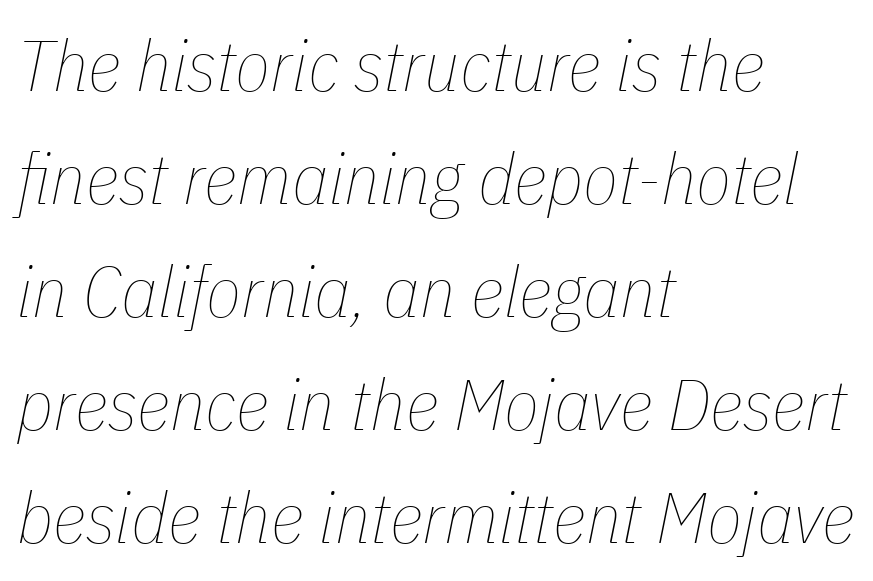
{"italic": "yes", "lean": "right", "slant_degrees": 11, "bold": "no", "weight": "thin", "width": "condensed", "stroke_contrast": "low", "x_height": "medium", "monospaced": "no", "underline": "no", "align": "left", "line_spacing": "normal", "line_spacing_ratio": 1.57, "letter_spacing": "normal", "letter_spacing_em": 0.0, "glyph_px": 72}
